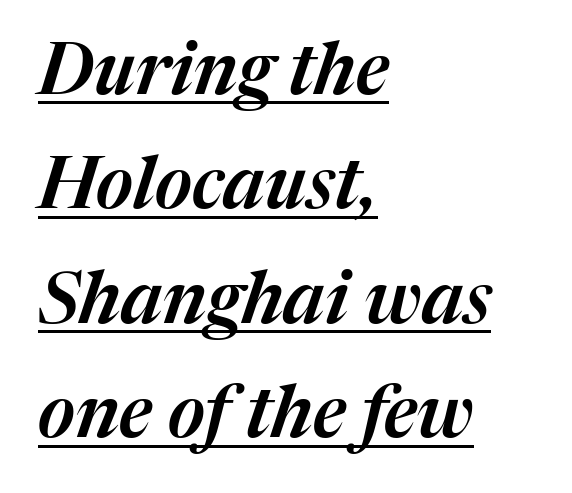
The passage shown is underscored from start to finish. The letters sit at their default tracking, neither squeezed nor spread. The text block is weighted toward the left margin, trailing off unevenly rightward. The font's italic variant was chosen for this text. Vertically, the passage feels balanced, rows spaced as you'd expect.
